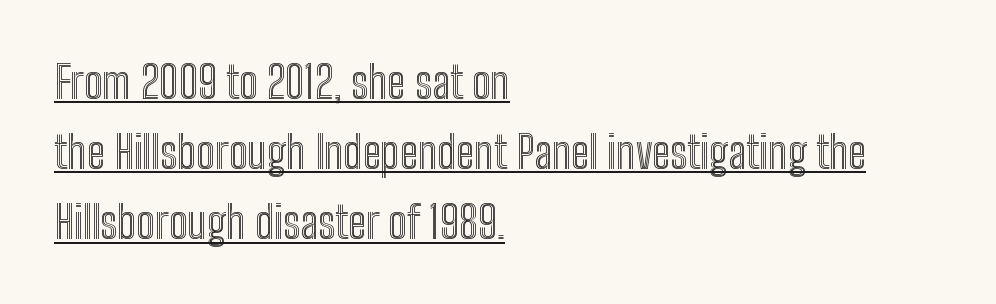
Q: Is the text italic (slanted)? A: No, it is upright.
Q: Is the text underlined? A: Yes.
Q: How is the paragraph aligned? A: Left-aligned.
Q: Is the spacing between letters normal or unusually wide? A: Normal.
Q: Is the spacing between lines tight, normal or loose? A: Normal.
Q: Width (condensed, normal, or wide)? A: Condensed.
Q: x-height? A: Medium.
Q: Monospaced? A: No.
